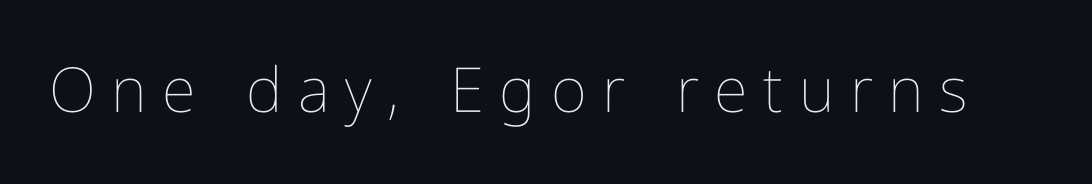
The image shows 62 px thin, condensed type, upright; set unusually wide letter spacing (+0.25 em), not underlined; low stroke contrast and a medium x-height.
